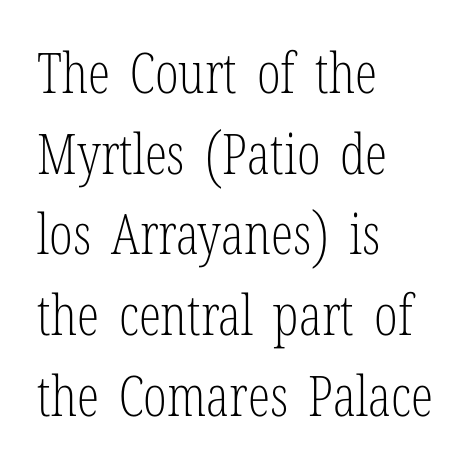
The rendering anchors every line to the left-hand side. Is there much room between lines? A standard amount, neither cramped nor airy. Lines of text with bare space underneath. Stem width sits at or under what a default text font uses. This is roman type, the default non-slanted kind. Do the characters align in a grid? No, the font is proportional.
